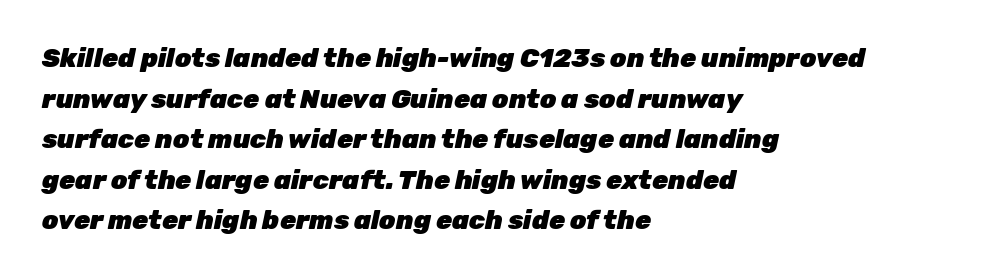
Would a proofreader flag this as italicized? Yes. These lines keep a tight, regular rhythm from letter to letter. Check the space under the baseline: it is left empty. In CSS terms this would be text-align: left.
